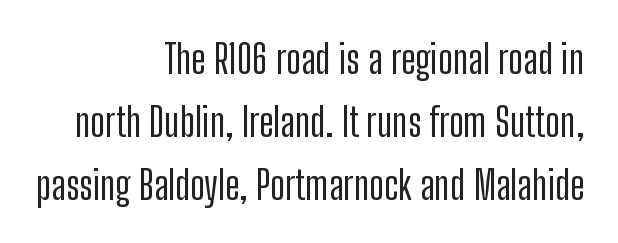
Type without underlining. Look at the bottom of the vertical strokes: they stop flat, with no serifs. This sample uses an upright cut, with every glyph sitting square on the baseline. A flush-right, rag-left setting is used for this passage.
